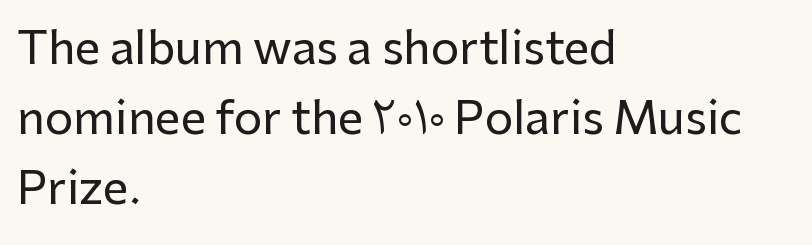
The image shows 45 px sans-serif type, upright; set left-aligned, normal line spacing (1.56x), normal letter spacing, not underlined; low stroke contrast and a medium x-height.
